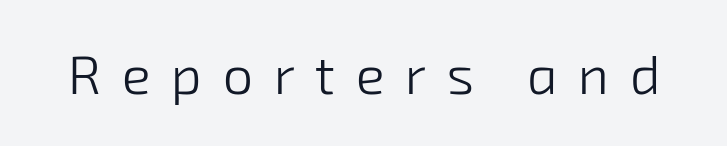
Q: Is the text bold? A: No.
Q: Is the typeface a serif or a sans-serif typeface? A: Sans-serif.
Q: Is the text underlined? A: No.
Q: Is the spacing between letters normal or unusually wide? A: Unusually wide.
Q: Width (condensed, normal, or wide)? A: Normal.
Q: Stroke contrast? A: Low.
Q: x-height? A: Medium.
Q: Monospaced? A: No.
